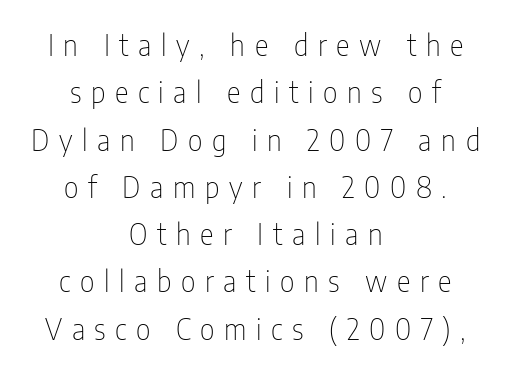
The image shows 29 px thin, condensed sans-serif type, upright; set centered, normal line spacing (1.63x), unusually wide letter spacing (+0.33 em), not underlined; low stroke contrast and a medium x-height.
